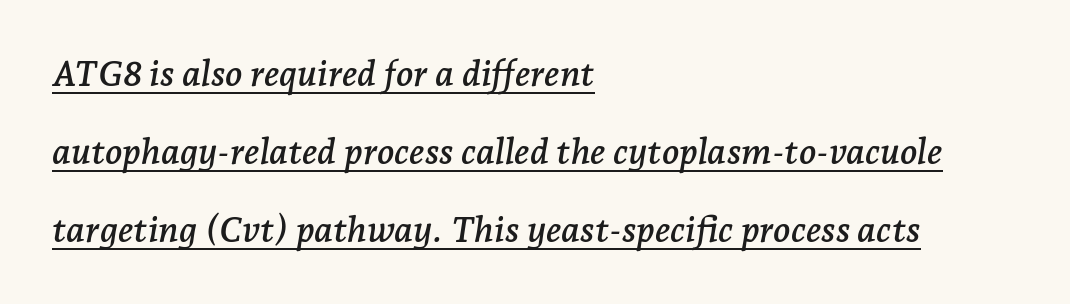
The image shows 36 px serif type, italic (leaning right); set left-aligned, loose line spacing (2.17x), normal letter spacing, underlined; low stroke contrast and a medium x-height.
